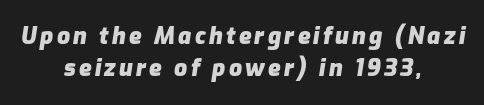
Regarding leading, the lines here are spaced in the standard way. The rendering applies a slant to the glyphs. Type without underlining. Short and long lines alike share a common midpoint. Emphasis by weight is at full strength: bold.
